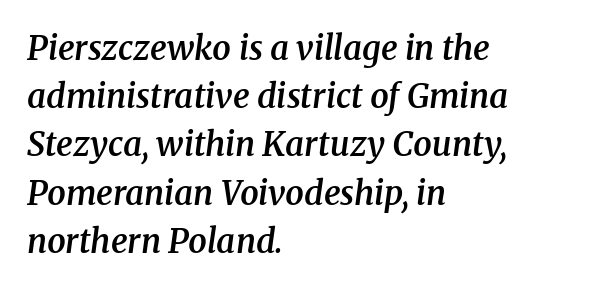
Q: Is the text bold? A: Semi-bold.
Q: Is the text italic (slanted)? A: Yes, it leans right by about 8 degrees.
Q: Is the typeface a serif or a sans-serif typeface? A: Serif.
Q: Is the text underlined? A: No.
Q: How is the paragraph aligned? A: Left-aligned.
Q: Is the spacing between letters normal or unusually wide? A: Normal.
Q: Is the spacing between lines tight, normal or loose? A: Normal.
Q: Width (condensed, normal, or wide)? A: Normal.
Q: Stroke contrast? A: Medium.
Q: x-height? A: Medium.
Q: Monospaced? A: No.
